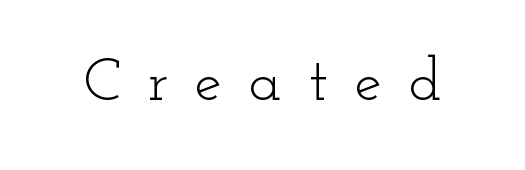
Q: Is the text bold? A: No.
Q: Is the text italic (slanted)? A: No, it is upright.
Q: Is the typeface a serif or a sans-serif typeface? A: Serif.
Q: Is the text underlined? A: No.
Q: Is the spacing between letters normal or unusually wide? A: Unusually wide.
Q: Width (condensed, normal, or wide)? A: Wide.
Q: Stroke contrast? A: Low.
Q: x-height? A: Small.
Q: Monospaced? A: No.
